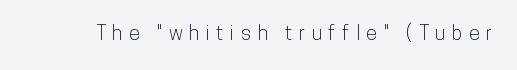
Observe the wide spacing: letters keep a clear distance from each other. Ascenders rise straight up at ninety degrees. The glyphs are unaccompanied by any horizontal stroke below them.
